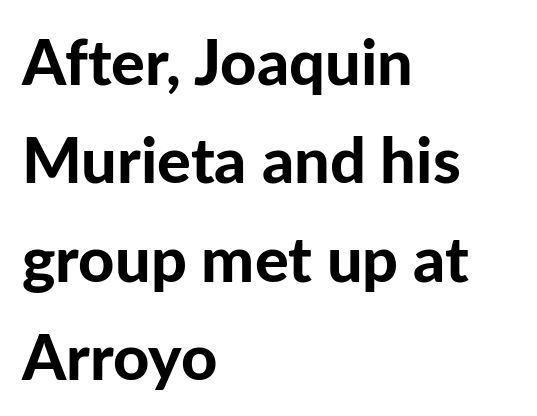
Do the letters lean? They stand straight. The rendering uses natural spacing where letterforms have individual widths. Decoration check: the copy has no underline. A dark, heavy texture on the line: the type is bold. Does the copy run flush right? No — it runs flush left. Observe the ordinary spacing: letters are neighbours, not strangers.
